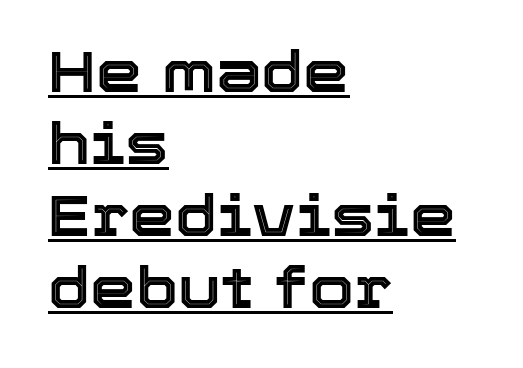
{"italic": "no", "width": "normal", "x_height": "medium", "monospaced": "no", "underline": "yes", "align": "left", "line_spacing_ratio": 1.24, "letter_spacing": "normal", "letter_spacing_em": 0.0, "glyph_px": 58}
